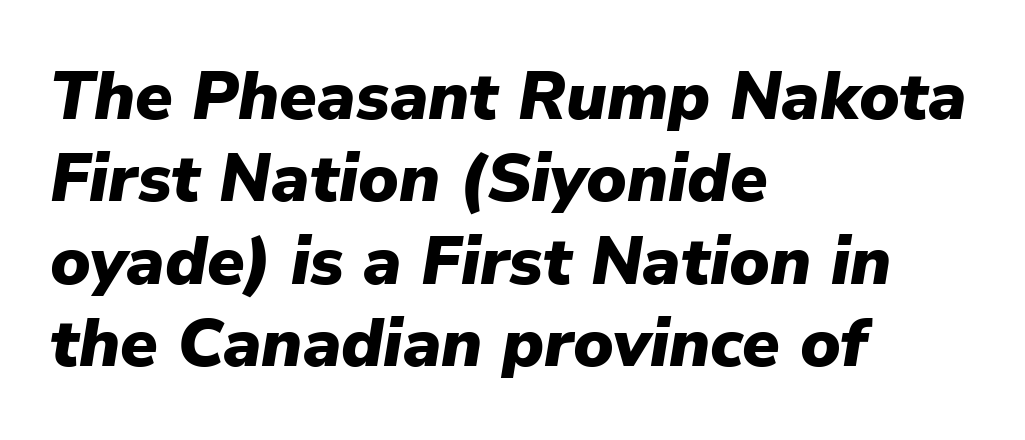
Varying glyph widths throughout — classic text-font behaviour. This sample uses plain, unmodified letter spacing. Descender tails drop into unmarked territory. Italic: yes, the glyphs are oblique.
